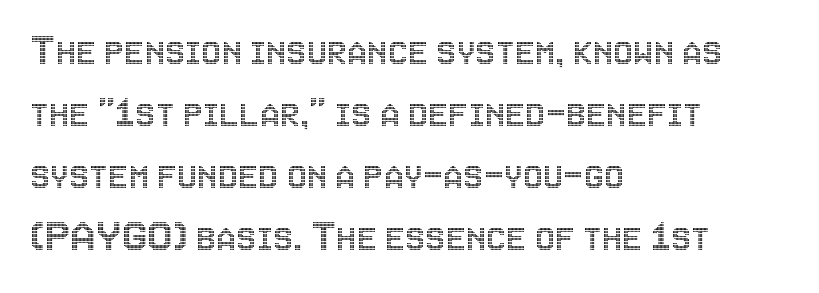
Varying glyph widths throughout — classic text-font behaviour. In terms of letterspacing, this is plain default setting. This block has exactly the height ordinary leading produces. One-word summary of the alignment: left. No italicization has been applied; the sample stays upright. Only glyphs here, with clear space below each row.
